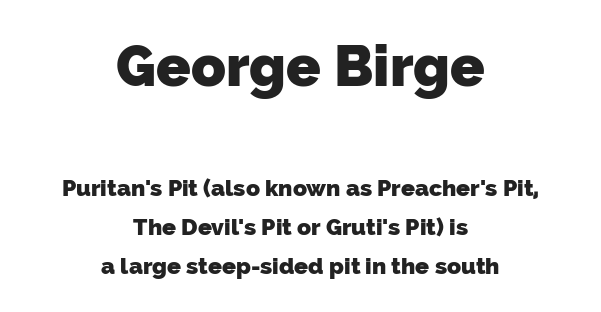
The image shows 57 px heavy sans-serif type; set centered, normal line spacing (1.69x), normal letter spacing, not underlined; the first (top) block is 2.48x larger; low stroke contrast and a medium x-height.
